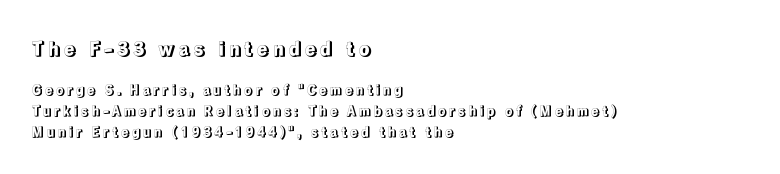
The designer left line spacing at the default. The space directly below the letters is spotless. Tall strokes in this sample are plumb rather than angled. Alignment: flush left. Size hierarchy here favors the leading block over the trailing one.
